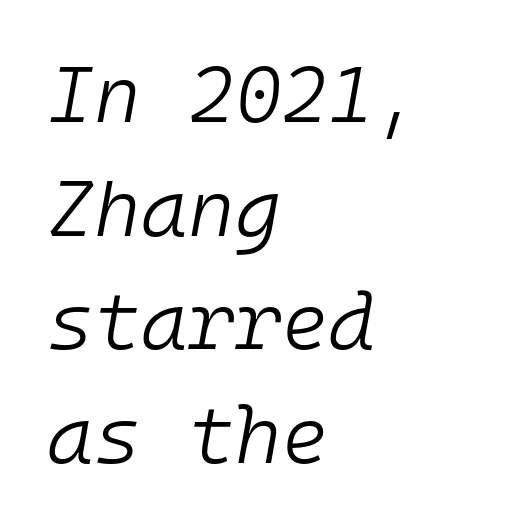
Alignment: flush left. Plain, unruled lines of type. The passage shown is typed in a monospace face where columns stay perfectly aligned. Rows of type keep a routine distance in the vertical direction. Weight: regular or lighter.
